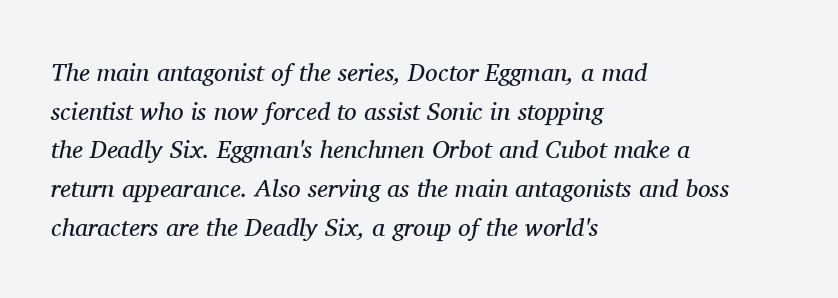
The image shows 25 px text type, italic (leaning right); set left-aligned, normal line spacing (1.55x), normal letter spacing, not underlined.
